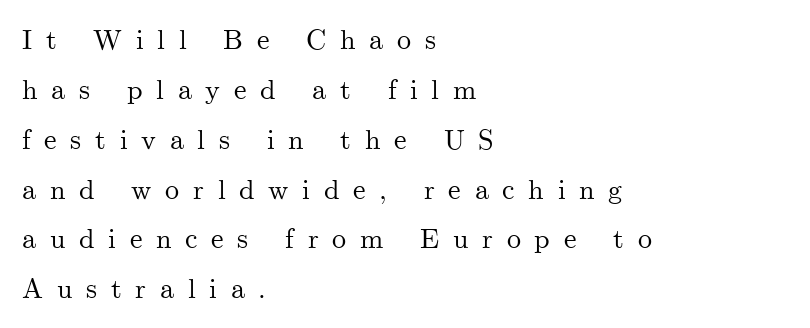
{"serif": "yes", "italic": "no", "width": "normal", "stroke_contrast": "medium", "x_height": "small", "monospaced": "no", "underline": "no", "align": "left", "line_spacing_ratio": 1.78, "letter_spacing": "wide", "letter_spacing_em": 0.49, "glyph_px": 28}
